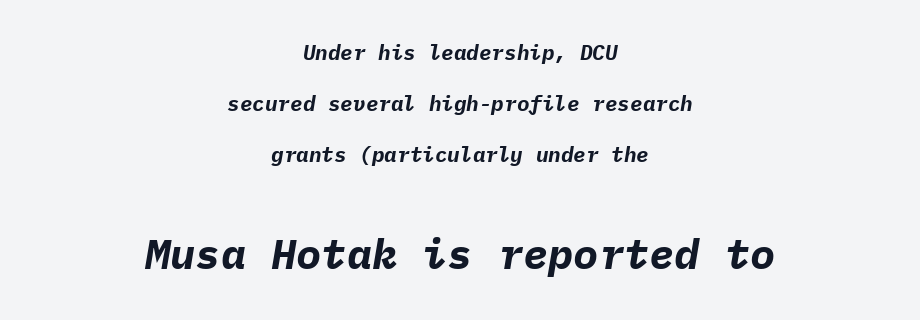
{"italic": "yes", "lean": "right", "slant_degrees": 9, "bold": "yes", "weight": "bold", "width": "normal", "stroke_contrast": "low", "x_height": "medium", "monospaced": "yes", "underline": "no", "align": "center", "line_spacing": "loose", "line_spacing_ratio": 2.44, "letter_spacing": "normal", "letter_spacing_em": 0.0, "larger_block": "second", "size_ratio": 2.0, "glyph_px": 42}
